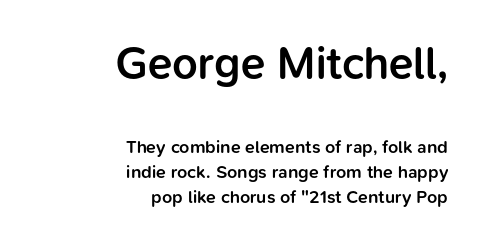
Q: Is the text bold? A: Semi-bold.
Q: Is the text italic (slanted)? A: No, it is upright.
Q: Is the typeface a serif or a sans-serif typeface? A: Sans-serif.
Q: Is the text underlined? A: No.
Q: How is the paragraph aligned? A: Right-aligned.
Q: Is the spacing between letters normal or unusually wide? A: Normal.
Q: Is the spacing between lines tight, normal or loose? A: Normal.
Q: Which block of text is set in a larger size, the first (top) or the second (bottom)? A: The first (top) one.
Q: Width (condensed, normal, or wide)? A: Normal.
Q: Stroke contrast? A: Low.
Q: x-height? A: Medium.
Q: Monospaced? A: No.
